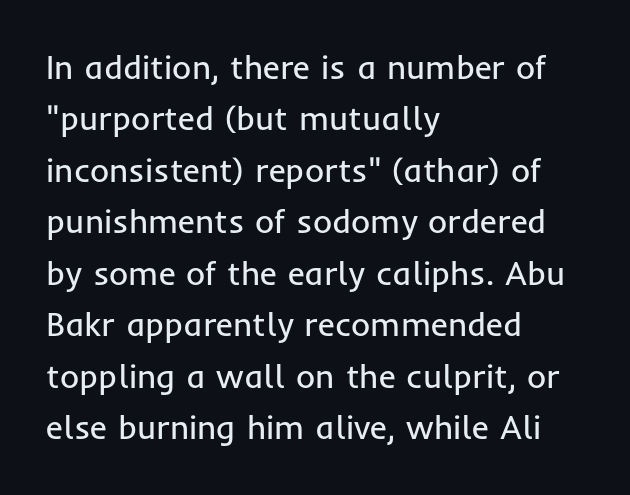
Q: Is the text bold? A: No.
Q: Is the text italic (slanted)? A: No, it is upright.
Q: Is the typeface a serif or a sans-serif typeface? A: Sans-serif.
Q: Is the text underlined? A: No.
Q: How is the paragraph aligned? A: Left-aligned.
Q: Is the spacing between letters normal or unusually wide? A: Normal.
Q: Is the spacing between lines tight, normal or loose? A: Normal.
Q: Width (condensed, normal, or wide)? A: Normal.
Q: Stroke contrast? A: Low.
Q: x-height? A: Medium.
Q: Monospaced? A: No.
